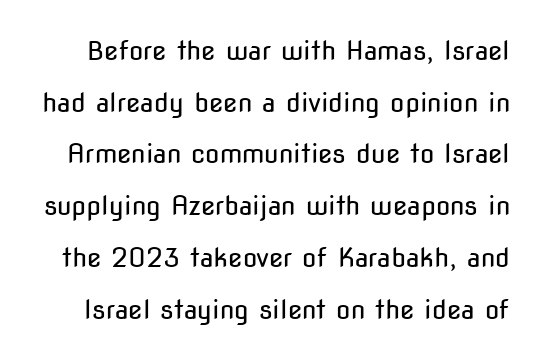
Leading is clearly above the norm, producing a sparse column. Descender tails drop into unmarked territory. Compared with a typical body face, this is equally light or lighter still. Caption: standard tracking, unaltered.
